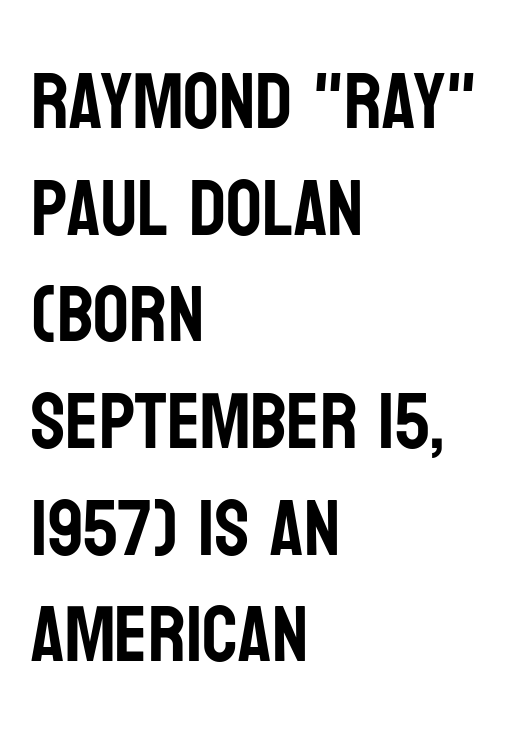
Q: Is the text italic (slanted)? A: No, it is upright.
Q: Is the typeface a serif or a sans-serif typeface? A: Sans-serif.
Q: Is the text underlined? A: No.
Q: How is the paragraph aligned? A: Left-aligned.
Q: Is the spacing between letters normal or unusually wide? A: Normal.
Q: Is the spacing between lines tight, normal or loose? A: Normal.
Q: Width (condensed, normal, or wide)? A: Condensed.
Q: Stroke contrast? A: Low.
Q: x-height? A: Large.
Q: Monospaced? A: No.
